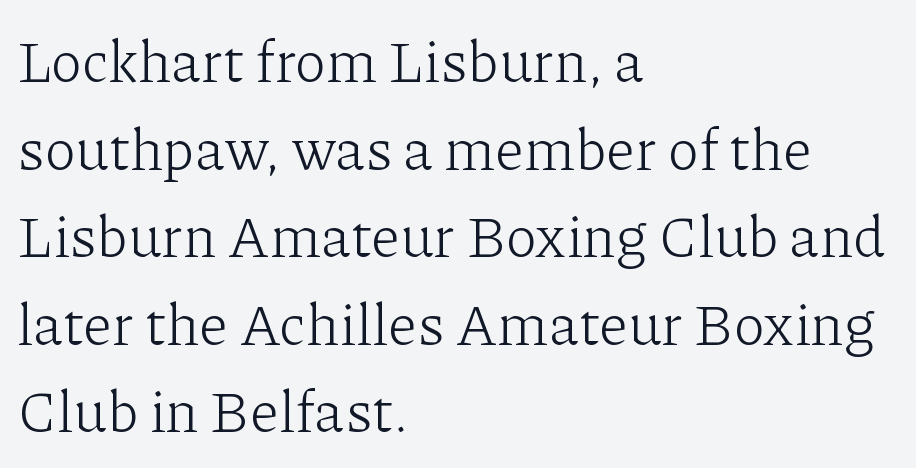
Q: Is the text bold? A: No.
Q: Is the text italic (slanted)? A: No, it is upright.
Q: Is the typeface a serif or a sans-serif typeface? A: Serif.
Q: Is the text underlined? A: No.
Q: How is the paragraph aligned? A: Left-aligned.
Q: Is the spacing between letters normal or unusually wide? A: Normal.
Q: Is the spacing between lines tight, normal or loose? A: Normal.
Q: Width (condensed, normal, or wide)? A: Normal.
Q: Stroke contrast? A: Low.
Q: x-height? A: Medium.
Q: Monospaced? A: No.
